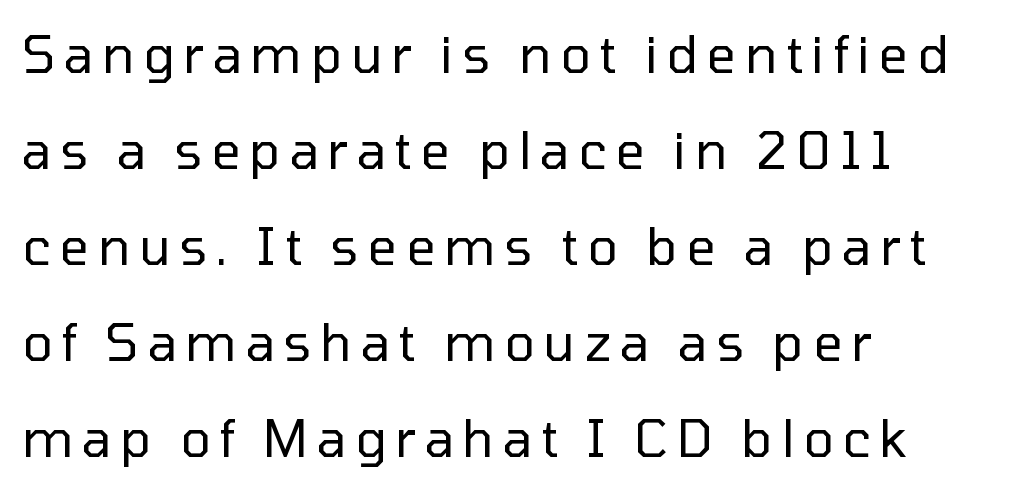
{"serif": "no", "italic": "no", "bold": "no", "weight": "regular", "width": "normal", "stroke_contrast": "low", "x_height": "medium", "monospaced": "no", "underline": "no", "align": "left", "line_spacing_ratio": 1.88, "glyph_px": 51}
